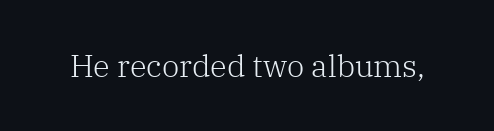
{"serif": "yes", "italic": "no", "bold": "no", "weight": "light", "width": "normal", "stroke_contrast": "low", "x_height": "medium", "monospaced": "no", "underline": "no", "letter_spacing": "normal", "letter_spacing_em": 0.0, "glyph_px": 31}
